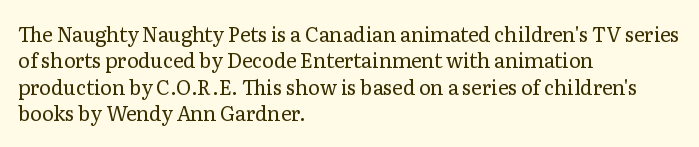
Q: Is the text bold? A: No.
Q: Is the text italic (slanted)? A: No, it is upright.
Q: Is the text underlined? A: No.
Q: How is the paragraph aligned? A: Left-aligned.
Q: Is the spacing between letters normal or unusually wide? A: Normal.
Q: Is the spacing between lines tight, normal or loose? A: Normal.
